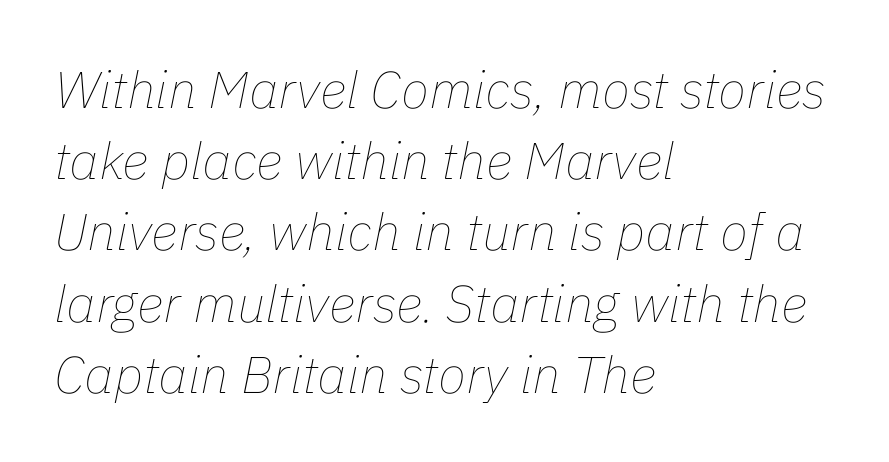
Q: Is the text bold? A: No.
Q: Is the text italic (slanted)? A: Yes, it leans right by about 11 degrees.
Q: Is the text underlined? A: No.
Q: How is the paragraph aligned? A: Left-aligned.
Q: Is the spacing between letters normal or unusually wide? A: Normal.
Q: Is the spacing between lines tight, normal or loose? A: Normal.
Q: Width (condensed, normal, or wide)? A: Normal.
Q: Stroke contrast? A: Low.
Q: x-height? A: Medium.
Q: Monospaced? A: No.
